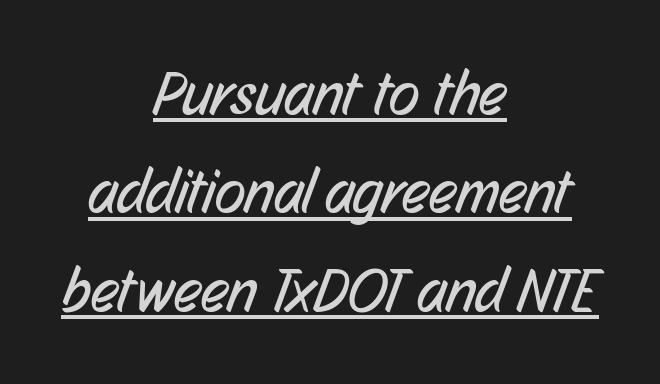
The image shows 63 px regular-weight, condensed sans-serif type; set centered, normal line spacing (1.56x), normal letter spacing, underlined; low stroke contrast and a medium x-height.
